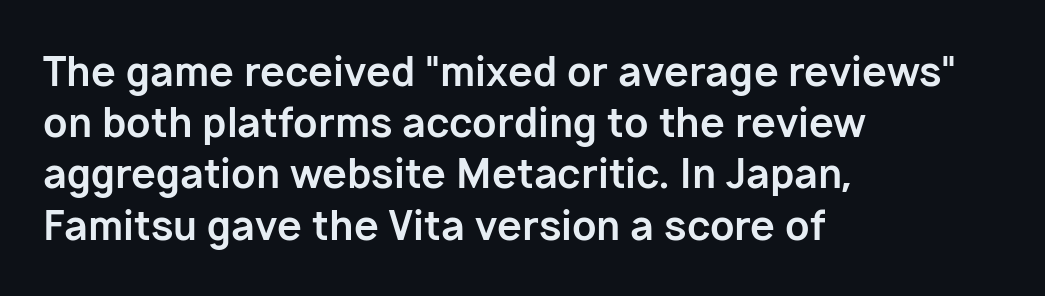
The image shows 40 px bold sans-serif type, upright; set left-aligned, normal line spacing (1.28x), normal letter spacing, not underlined; low stroke contrast and a medium x-height.
